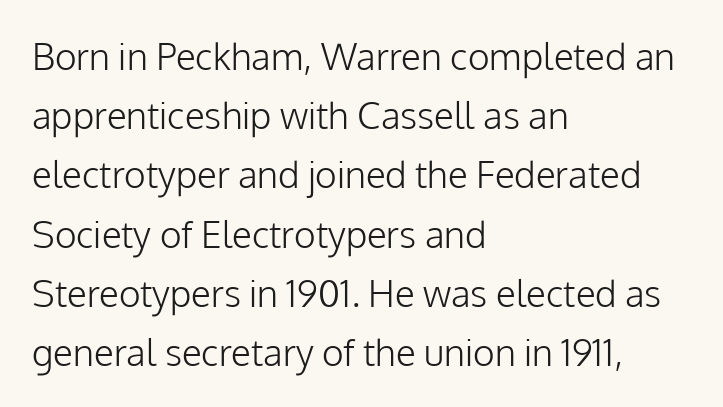
Q: Is the text bold? A: No.
Q: Is the text italic (slanted)? A: No, it is upright.
Q: Is the typeface a serif or a sans-serif typeface? A: Sans-serif.
Q: Is the text underlined? A: No.
Q: How is the paragraph aligned? A: Left-aligned.
Q: Is the spacing between letters normal or unusually wide? A: Normal.
Q: Is the spacing between lines tight, normal or loose? A: Normal.
Q: Width (condensed, normal, or wide)? A: Normal.
Q: Stroke contrast? A: Low.
Q: x-height? A: Medium.
Q: Monospaced? A: No.
